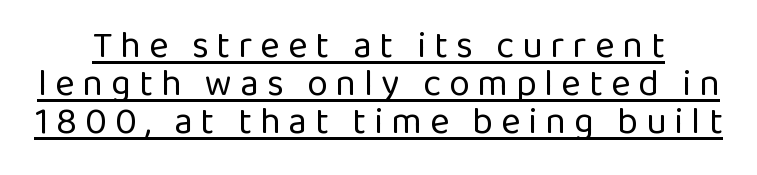
{"serif": "no", "italic": "no", "bold": "no", "weight": "regular", "width": "normal", "stroke_contrast": "low", "x_height": "medium", "monospaced": "no", "underline": "yes", "line_spacing": "tight", "line_spacing_ratio": 1.03, "letter_spacing": "wide", "letter_spacing_em": 0.22, "glyph_px": 37}
